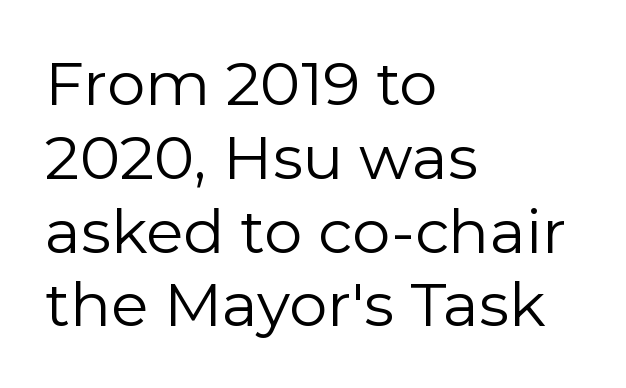
Q: Is the text bold? A: No.
Q: Is the text italic (slanted)? A: No, it is upright.
Q: Is the typeface a serif or a sans-serif typeface? A: Sans-serif.
Q: Is the text underlined? A: No.
Q: How is the paragraph aligned? A: Left-aligned.
Q: Is the spacing between letters normal or unusually wide? A: Normal.
Q: Width (condensed, normal, or wide)? A: Normal.
Q: Stroke contrast? A: Low.
Q: x-height? A: Medium.
Q: Monospaced? A: No.
